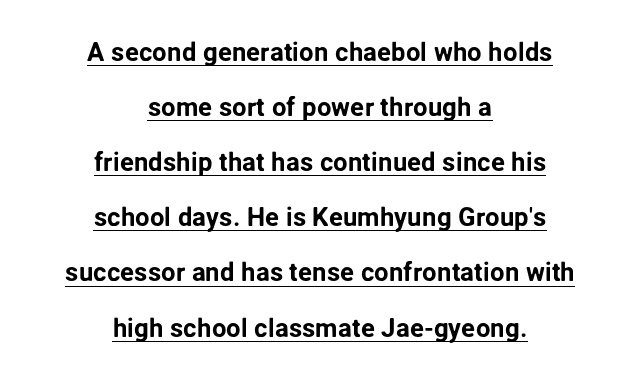
{"italic": "no", "underline": "yes", "align": "center", "line_spacing": "loose", "line_spacing_ratio": 2.12, "letter_spacing": "normal", "letter_spacing_em": 0.0, "glyph_px": 26}
